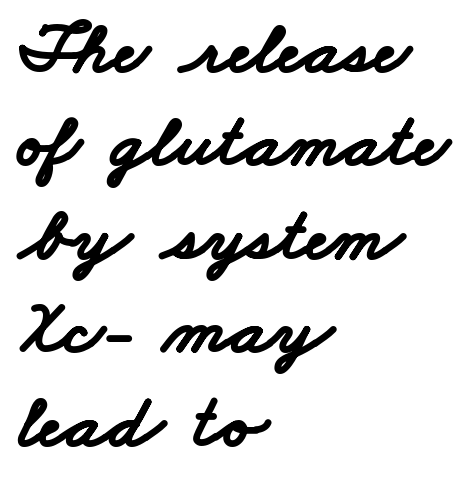
{"serif": "no", "bold": "yes", "weight": "bold", "width": "wide", "stroke_contrast": "low", "x_height": "small", "monospaced": "no", "underline": "no", "align": "left", "line_spacing_ratio": 1.23, "letter_spacing": "normal", "letter_spacing_em": 0.0, "glyph_px": 76}
